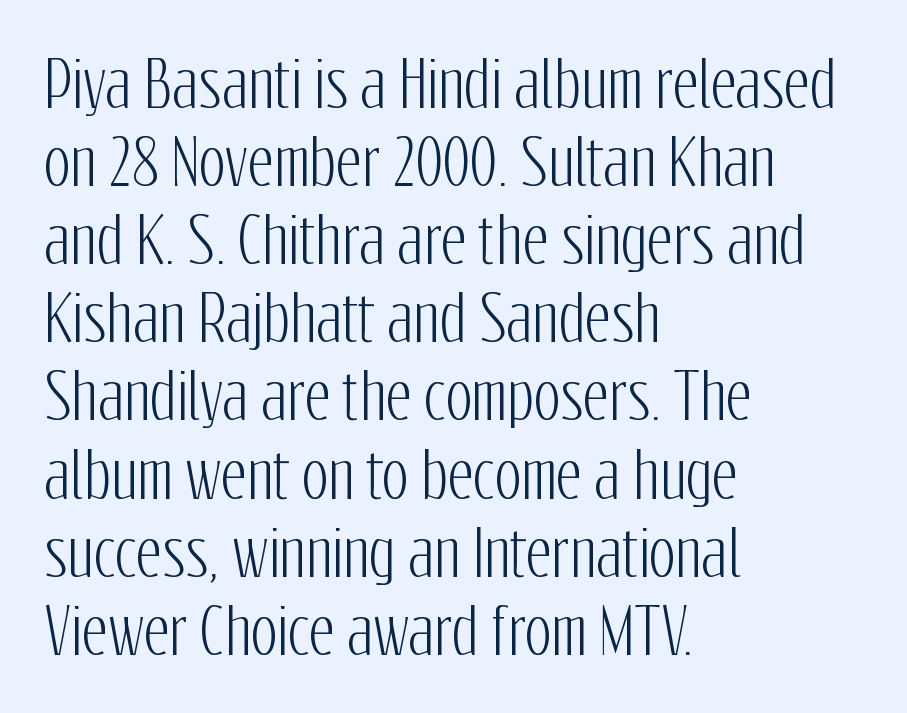
{"serif": "no", "italic": "no", "width": "condensed", "stroke_contrast": "low", "x_height": "medium", "monospaced": "no", "underline": "no", "align": "left", "line_spacing_ratio": 1.24, "letter_spacing": "normal", "letter_spacing_em": 0.0, "glyph_px": 63}
